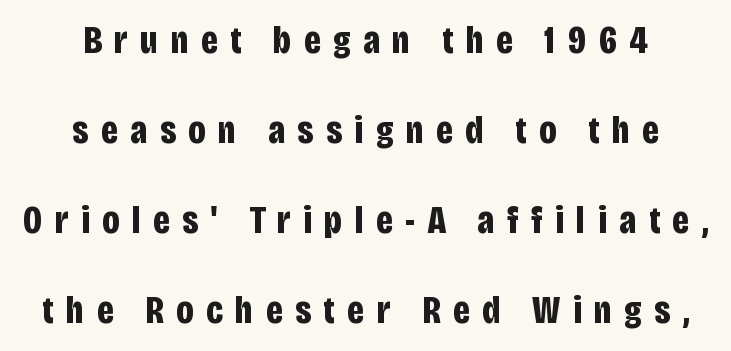
Regarding leading, the lines here are spaced well apart. The rendering uses natural spacing where letterforms have individual widths. One-word summary of the alignment: center. Chunky letters — that's bold for sure. Unlike a traditional serif, this face leaves its strokes unadorned. Display-style spreading of the glyphs; the letterfit is very open.
